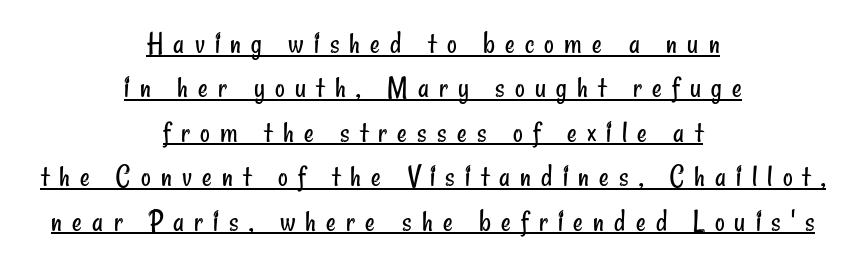
Note: no serifs on the glyphs. The tracking reads as deliberately expanded to a designer's eye. Students, observe the line beneath the letters — that is underlining. The face looks like a standard text weight, possibly lighter.
